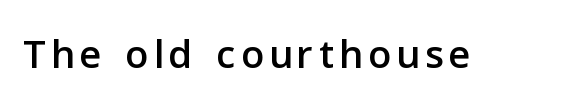
You could not count columns in this text — the font is proportionally spaced. The axis of the letterforms is exactly vertical. The typeface chosen for these lines omits serifs. A clean baseline with only descenders dipping below it.
